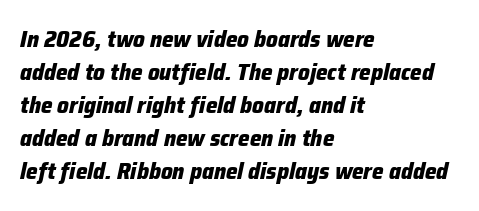
Q: Is the text bold? A: Yes.
Q: Is the text italic (slanted)? A: Yes, it leans right by about 12 degrees.
Q: Is the text underlined? A: No.
Q: How is the paragraph aligned? A: Left-aligned.
Q: Is the spacing between letters normal or unusually wide? A: Normal.
Q: Is the spacing between lines tight, normal or loose? A: Normal.
